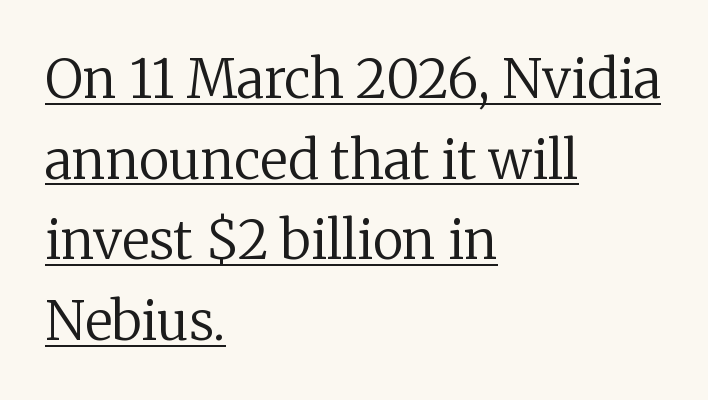
Q: Is the text bold? A: No.
Q: Is the text italic (slanted)? A: No, it is upright.
Q: Is the typeface a serif or a sans-serif typeface? A: Serif.
Q: Is the text underlined? A: Yes.
Q: How is the paragraph aligned? A: Left-aligned.
Q: Is the spacing between letters normal or unusually wide? A: Normal.
Q: Is the spacing between lines tight, normal or loose? A: Normal.
Q: Width (condensed, normal, or wide)? A: Normal.
Q: Stroke contrast? A: Low.
Q: x-height? A: Medium.
Q: Monospaced? A: No.
